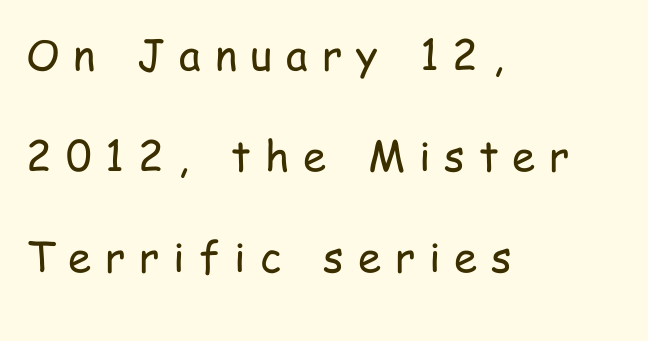
The image shows 42 px regular-weight, condensed sans-serif type, upright; set left-aligned, loose line spacing (2.4x), unusually wide letter spacing (+0.33 em), not underlined; low stroke contrast and a medium x-height.
